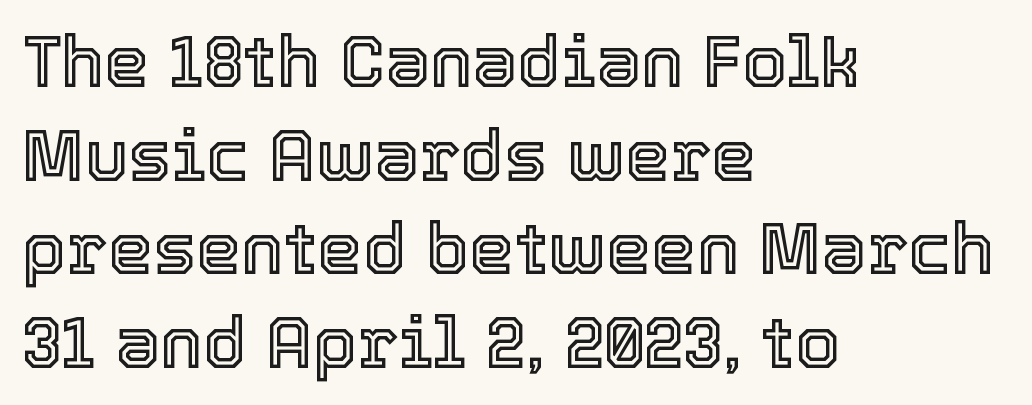
The image shows 72 px text type, upright; set left-aligned, normal line spacing (1.3x), normal letter spacing, not underlined; a medium x-height.
